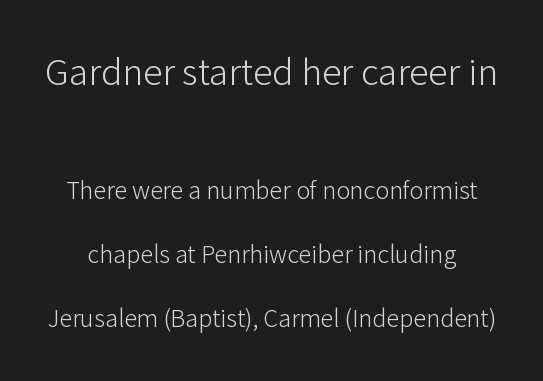
{"serif": "no", "italic": "no", "bold": "no", "weight": "light", "width": "normal", "stroke_contrast": "low", "x_height": "medium", "monospaced": "no", "underline": "no", "line_spacing": "loose", "line_spacing_ratio": 2.46, "letter_spacing": "normal", "letter_spacing_em": 0.0, "larger_block": "first", "size_ratio": 1.5, "glyph_px": 39}
